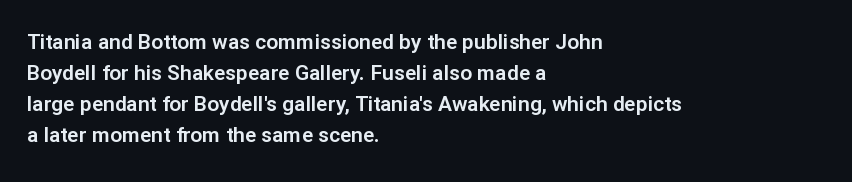
Does the copy run flush right? No — it runs flush left. The specimen reads as upright at a glance. Between one letter and the next there's only the usual sliver of space. The designer left line spacing at the default.
